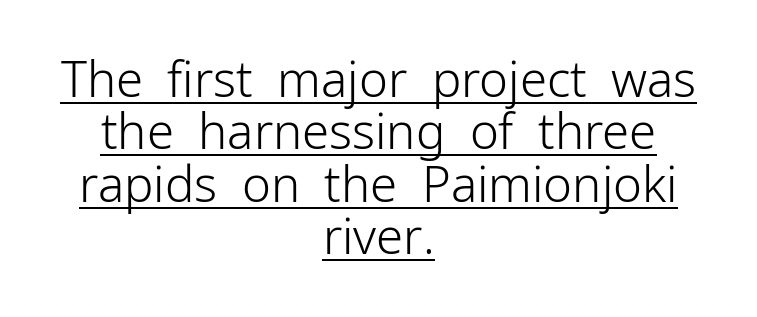
{"serif": "no", "italic": "no", "bold": "no", "weight": "light", "width": "normal", "stroke_contrast": "low", "x_height": "medium", "monospaced": "no", "underline": "yes", "align": "center", "line_spacing": "tight", "line_spacing_ratio": 1.07, "letter_spacing": "normal", "letter_spacing_em": 0.0, "glyph_px": 49}
